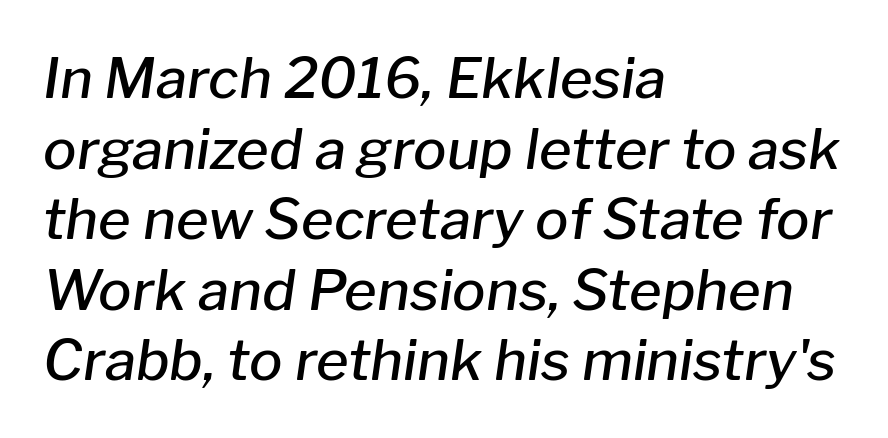
Q: Is the text bold? A: Semi-bold.
Q: Is the text italic (slanted)? A: Yes, it leans right by about 8 degrees.
Q: Is the text underlined? A: No.
Q: How is the paragraph aligned? A: Left-aligned.
Q: Is the spacing between letters normal or unusually wide? A: Normal.
Q: Is the spacing between lines tight, normal or loose? A: Normal.
Q: Width (condensed, normal, or wide)? A: Normal.
Q: Stroke contrast? A: Low.
Q: x-height? A: Medium.
Q: Monospaced? A: No.
